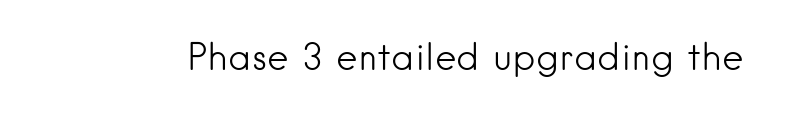
Words float on clear page, feet unadorned. Characters follow at the spacing the type designer built in. Each letter keeps its own natural width here, so spacing adapts to shape. Note: no serifs on the glyphs. If you drew a line through each stem, it would be perfectly vertical.
